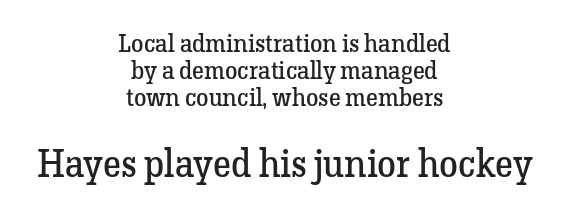
Q: Is the text bold? A: No.
Q: Is the text italic (slanted)? A: No, it is upright.
Q: Is the typeface a serif or a sans-serif typeface? A: Serif.
Q: Is the text underlined? A: No.
Q: How is the paragraph aligned? A: Centered.
Q: Is the spacing between letters normal or unusually wide? A: Normal.
Q: Is the spacing between lines tight, normal or loose? A: Tight.
Q: Which block of text is set in a larger size, the first (top) or the second (bottom)? A: The second (bottom) one.
Q: Width (condensed, normal, or wide)? A: Normal.
Q: Stroke contrast? A: Low.
Q: x-height? A: Medium.
Q: Monospaced? A: No.
